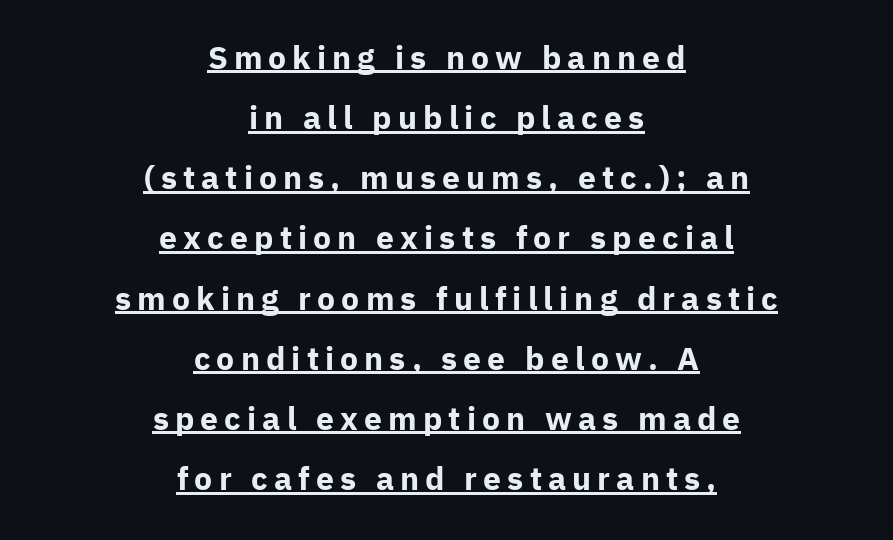
{"serif": "no", "italic": "no", "bold": "yes", "weight": "bold", "width": "normal", "stroke_contrast": "low", "x_height": "medium", "monospaced": "no", "underline": "yes", "align": "center", "line_spacing_ratio": 1.88, "glyph_px": 32}
